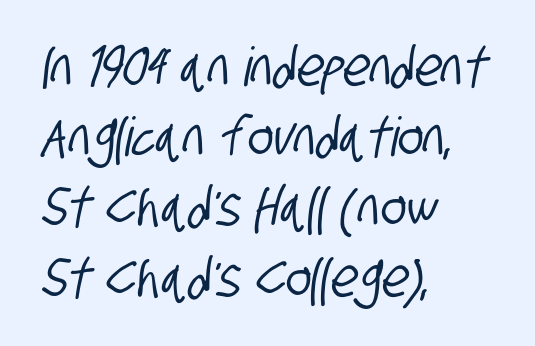
{"serif": "no", "width": "condensed", "stroke_contrast": "low", "x_height": "large", "monospaced": "no", "underline": "no", "align": "left", "line_spacing": "normal", "line_spacing_ratio": 1.3, "letter_spacing": "normal", "letter_spacing_em": 0.0, "glyph_px": 54}
